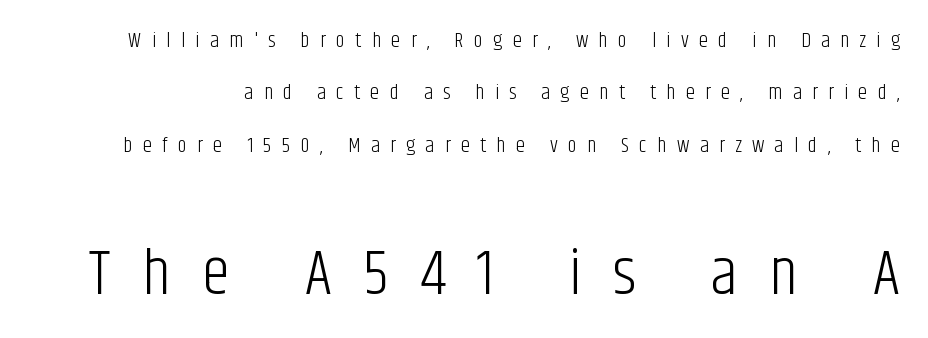
Q: Is the text bold? A: No.
Q: Is the text italic (slanted)? A: No, it is upright.
Q: Is the typeface a serif or a sans-serif typeface? A: Sans-serif.
Q: Is the text underlined? A: No.
Q: Is the spacing between letters normal or unusually wide? A: Unusually wide.
Q: Is the spacing between lines tight, normal or loose? A: Loose.
Q: Which block of text is set in a larger size, the first (top) or the second (bottom)? A: The second (bottom) one.
Q: Width (condensed, normal, or wide)? A: Condensed.
Q: Stroke contrast? A: Low.
Q: x-height? A: Large.
Q: Monospaced? A: No.
